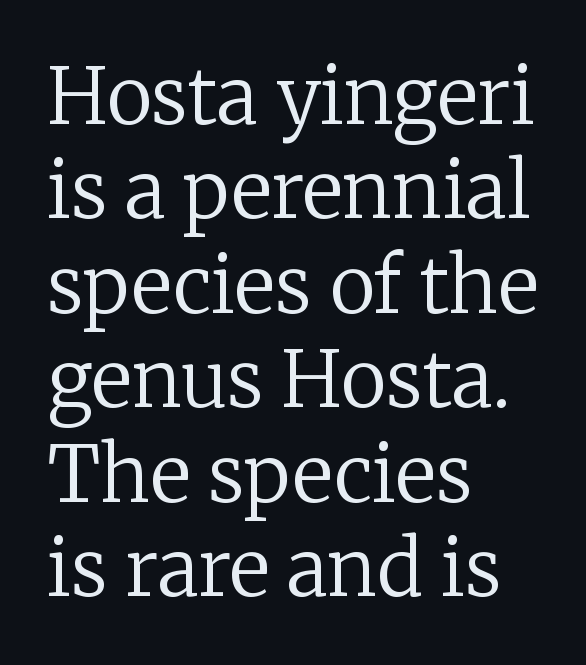
Q: Is the text bold? A: No.
Q: Is the text italic (slanted)? A: No, it is upright.
Q: Is the typeface a serif or a sans-serif typeface? A: Serif.
Q: Is the text underlined? A: No.
Q: How is the paragraph aligned? A: Left-aligned.
Q: Is the spacing between letters normal or unusually wide? A: Normal.
Q: Width (condensed, normal, or wide)? A: Normal.
Q: Stroke contrast? A: Low.
Q: x-height? A: Medium.
Q: Monospaced? A: No.
